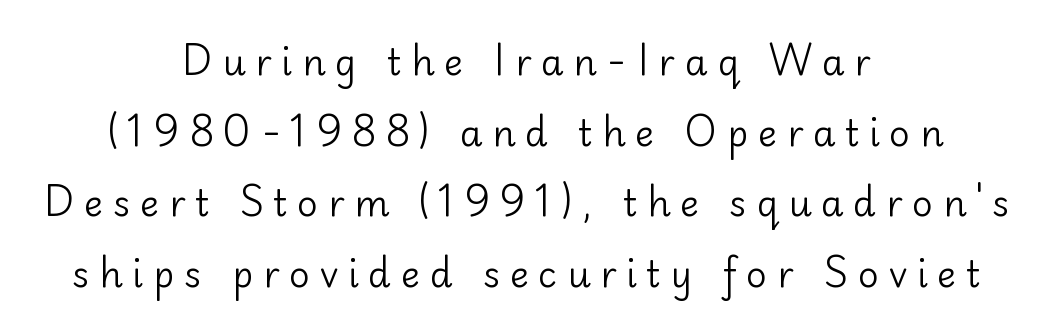
{"serif": "no", "italic": "no", "bold": "no", "weight": "regular", "width": "normal", "stroke_contrast": "low", "x_height": "small", "monospaced": "no", "underline": "no", "align": "center", "line_spacing": "loose", "line_spacing_ratio": 1.96, "letter_spacing": "wide", "letter_spacing_em": 0.27, "glyph_px": 36}
